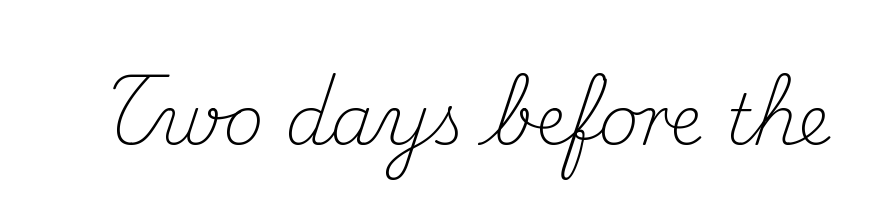
The image shows 70 px light serif type; set normal letter spacing, not underlined; medium stroke contrast and a small x-height.
